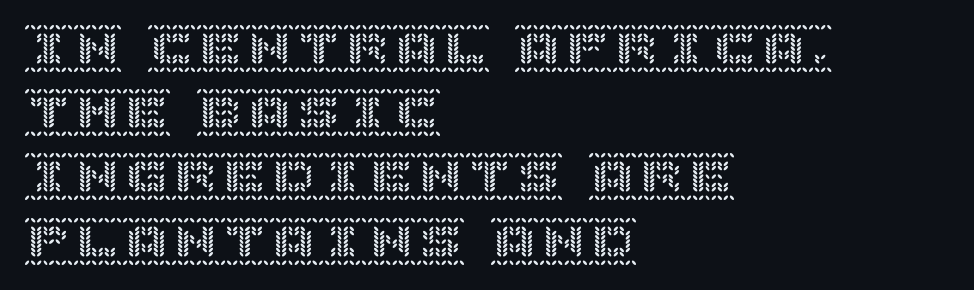
The image shows 49 px text type, upright; set left-aligned, normal line spacing (1.31x), normal letter spacing, not underlined; a large x-height.
